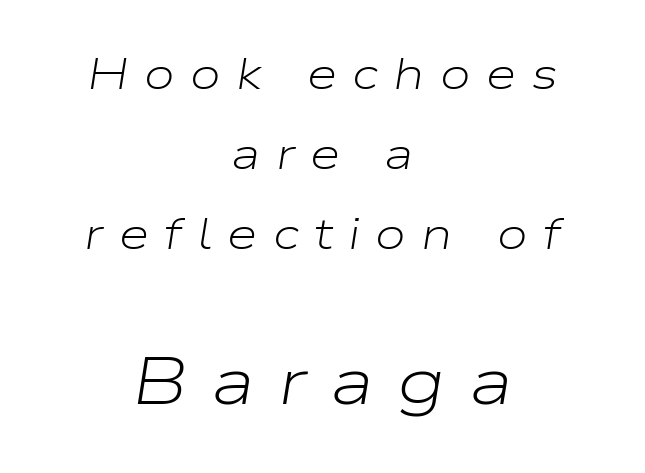
The image shows 66 px light, wide type, italic (leaning right); set centered, line spacing 1.82x, unusually wide letter spacing (+0.35 em), not underlined; the second (bottom) block is 1.5x larger; low stroke contrast and a medium x-height.
